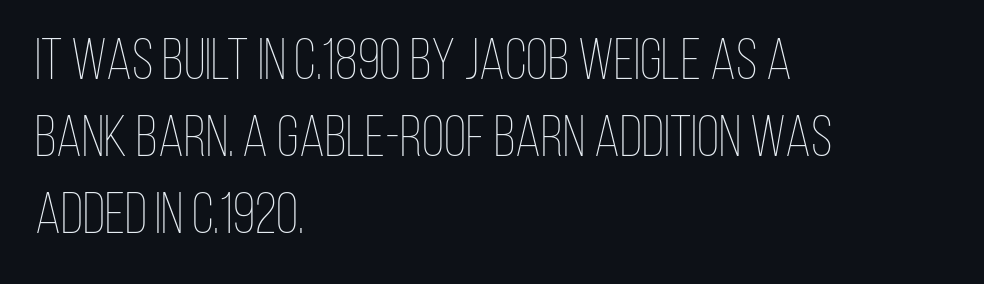
This block has exactly the height ordinary leading produces. Varying glyph widths throughout — classic text-font behaviour. Rendered with straight, roman letterforms. Honestly, there is no underline to notice here at all. The passage is arranged the way most books set body copy — flush left.
